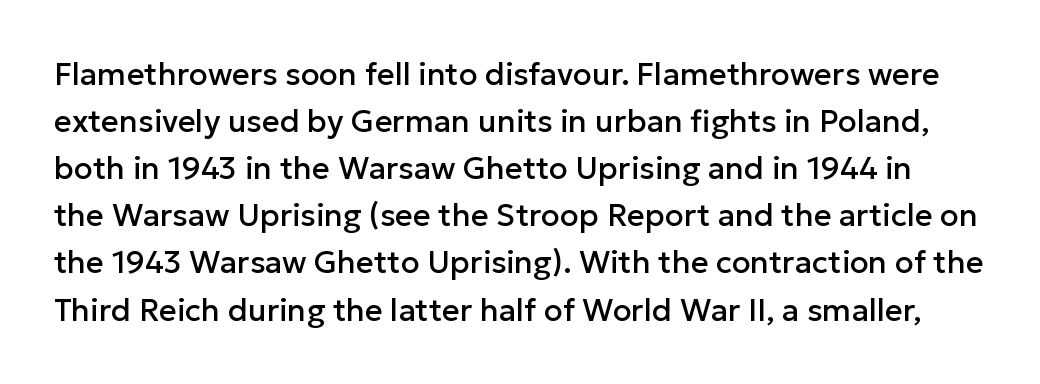
{"serif": "no", "italic": "no", "width": "normal", "stroke_contrast": "low", "x_height": "medium", "monospaced": "no", "underline": "no", "line_spacing": "normal", "line_spacing_ratio": 1.52, "letter_spacing": "normal", "letter_spacing_em": 0.0, "glyph_px": 31}
